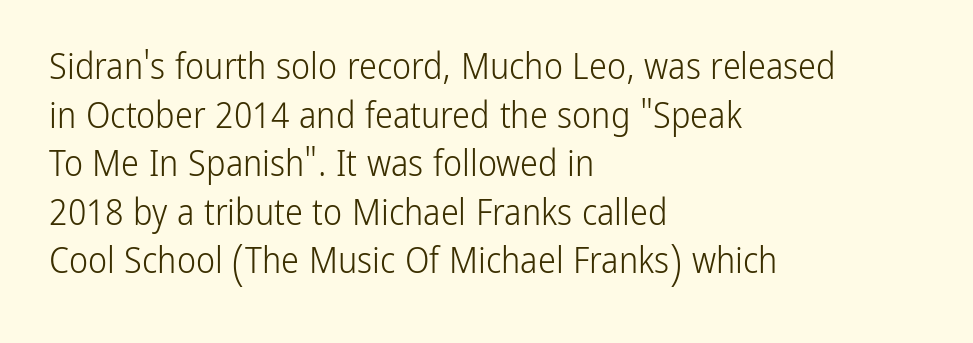
The image shows 36 px light, condensed sans-serif type, upright; set left-aligned, normal line spacing (1.35x), normal letter spacing, not underlined; low stroke contrast and a medium x-height.
